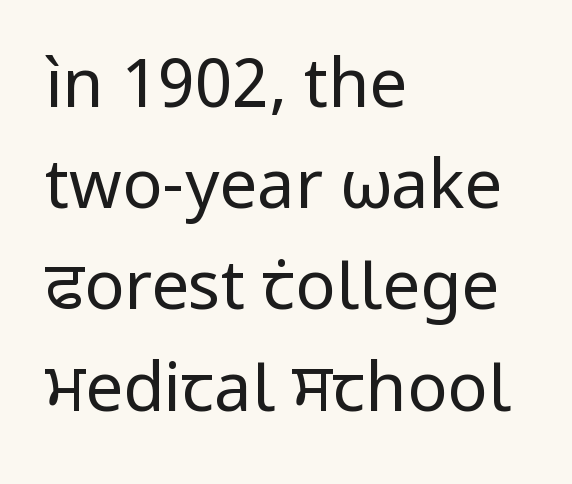
Q: Is the text bold? A: No.
Q: Is the text italic (slanted)? A: No, it is upright.
Q: Is the typeface a serif or a sans-serif typeface? A: Sans-serif.
Q: Is the text underlined? A: No.
Q: How is the paragraph aligned? A: Left-aligned.
Q: Is the spacing between letters normal or unusually wide? A: Normal.
Q: Is the spacing between lines tight, normal or loose? A: Normal.
Q: Width (condensed, normal, or wide)? A: Normal.
Q: Stroke contrast? A: Low.
Q: x-height? A: Medium.
Q: Monospaced? A: No.
